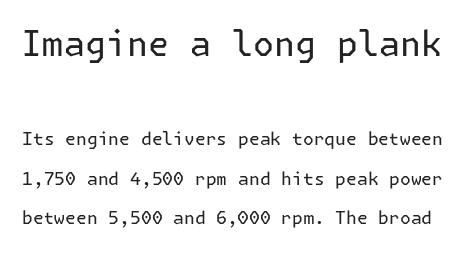
Q: Is the text bold? A: No.
Q: Is the text italic (slanted)? A: No, it is upright.
Q: Is the typeface a serif or a sans-serif typeface? A: Sans-serif.
Q: Is the text underlined? A: No.
Q: Is the spacing between letters normal or unusually wide? A: Normal.
Q: Is the spacing between lines tight, normal or loose? A: Loose.
Q: Which block of text is set in a larger size, the first (top) or the second (bottom)? A: The first (top) one.
Q: Width (condensed, normal, or wide)? A: Normal.
Q: Stroke contrast? A: Low.
Q: x-height? A: Medium.
